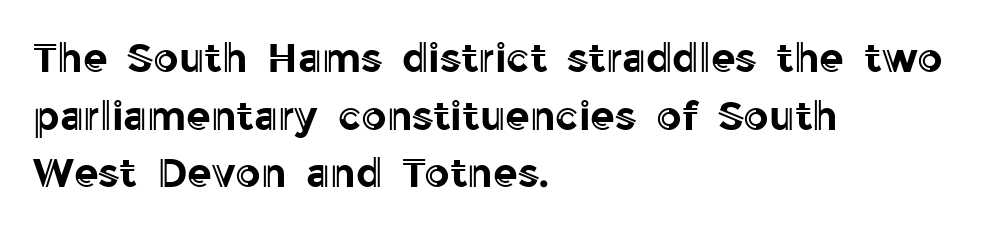
The image shows 40 px text type, upright; set left-aligned, normal line spacing (1.44x), normal letter spacing, not underlined; a medium x-height.
